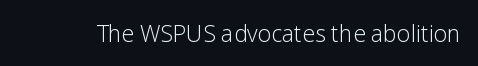
The image shows 23 px text type, upright; set normal letter spacing, not underlined.
